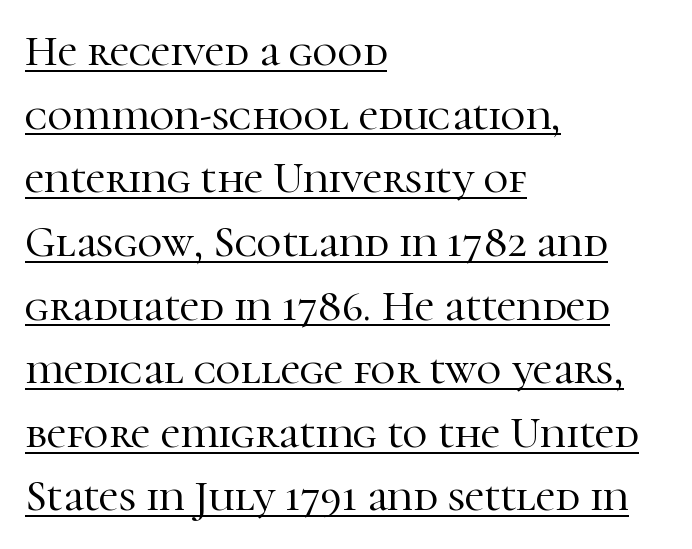
Q: Is the text italic (slanted)? A: No, it is upright.
Q: Is the typeface a serif or a sans-serif typeface? A: Serif.
Q: Is the text underlined? A: Yes.
Q: How is the paragraph aligned? A: Left-aligned.
Q: Is the spacing between letters normal or unusually wide? A: Normal.
Q: Is the spacing between lines tight, normal or loose? A: Normal.
Q: Width (condensed, normal, or wide)? A: Normal.
Q: Stroke contrast? A: High.
Q: x-height? A: Medium.
Q: Monospaced? A: No.
